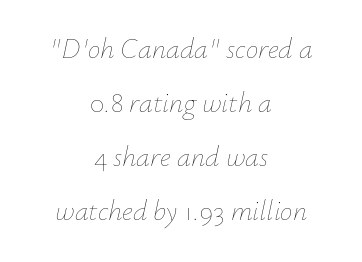
{"italic": "yes", "lean": "right", "slant_degrees": 12, "bold": "no", "weight": "thin", "width": "normal", "stroke_contrast": "low", "x_height": "small", "monospaced": "no", "underline": "no", "align": "center", "line_spacing": "loose", "line_spacing_ratio": 1.93, "letter_spacing": "normal", "letter_spacing_em": 0.0, "glyph_px": 28}
